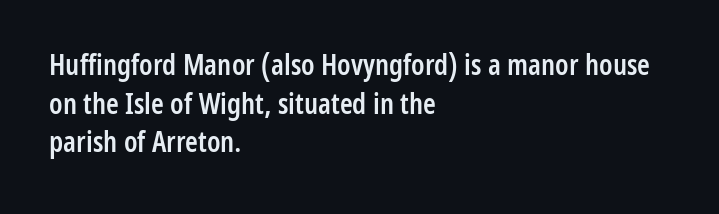
{"serif": "no", "italic": "no", "bold": "semi", "weight": "semibold", "width": "condensed", "stroke_contrast": "low", "x_height": "medium", "monospaced": "no", "underline": "no", "align": "left", "line_spacing": "normal", "line_spacing_ratio": 1.33, "letter_spacing": "normal", "letter_spacing_em": 0.0, "glyph_px": 29}
